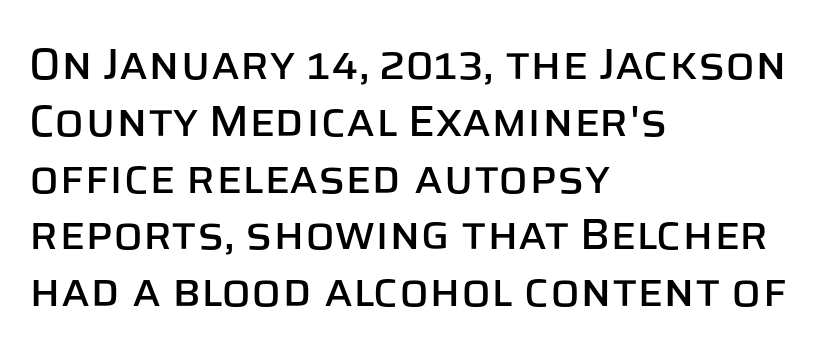
{"serif": "no", "italic": "no", "width": "normal", "stroke_contrast": "low", "x_height": "large", "monospaced": "no", "underline": "no", "align": "left", "line_spacing": "normal", "line_spacing_ratio": 1.29, "letter_spacing": "normal", "letter_spacing_em": 0.0, "glyph_px": 44}
